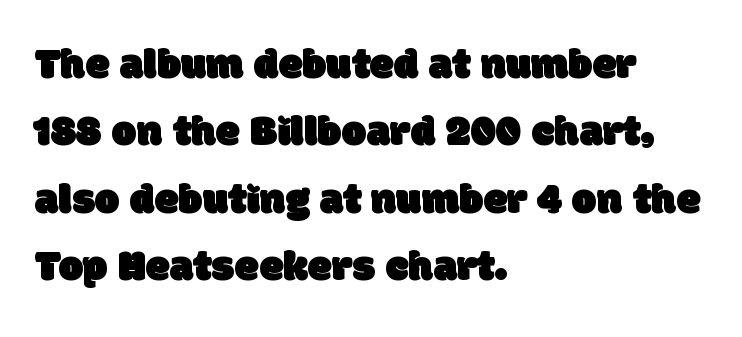
Q: Is the typeface a serif or a sans-serif typeface? A: Sans-serif.
Q: Is the text underlined? A: No.
Q: How is the paragraph aligned? A: Left-aligned.
Q: Is the spacing between letters normal or unusually wide? A: Normal.
Q: Is the spacing between lines tight, normal or loose? A: Normal.
Q: Width (condensed, normal, or wide)? A: Normal.
Q: Stroke contrast? A: Low.
Q: x-height? A: Large.
Q: Monospaced? A: No.
